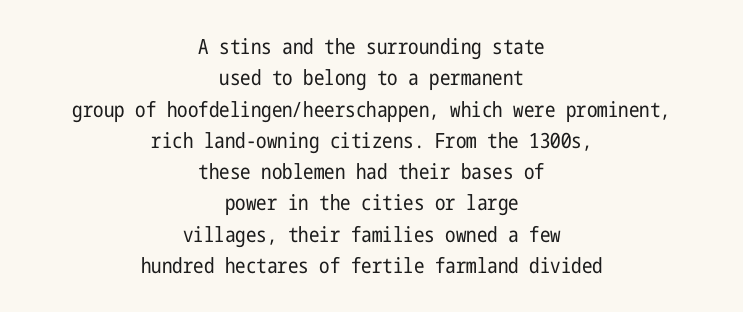
Interline gaps are of average width in this sample. The passage shown has conventional tracking throughout. No heavy texture on the line: the type isn't bold. The passage shown is not underscored anywhere. Typeset on center — no edge is straight. This is the regular roman posture of the typeface.
